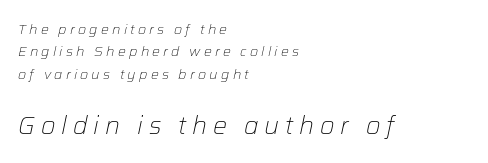
{"italic": "yes", "lean": "right", "slant_degrees": 12, "bold": "no", "underline": "no", "align": "left", "line_spacing": "normal", "line_spacing_ratio": 1.59, "letter_spacing": "wide", "letter_spacing_em": 0.23, "larger_block": "second", "size_ratio": 1.79, "glyph_px": 25}
